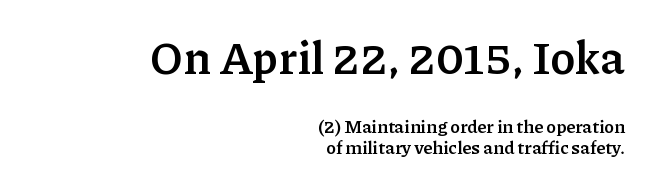
Q: Is the text bold? A: Yes.
Q: Is the text italic (slanted)? A: No, it is upright.
Q: Is the typeface a serif or a sans-serif typeface? A: Serif.
Q: Is the text underlined? A: No.
Q: How is the paragraph aligned? A: Right-aligned.
Q: Is the spacing between letters normal or unusually wide? A: Normal.
Q: Which block of text is set in a larger size, the first (top) or the second (bottom)? A: The first (top) one.
Q: Width (condensed, normal, or wide)? A: Normal.
Q: Stroke contrast? A: Low.
Q: x-height? A: Medium.
Q: Monospaced? A: No.
